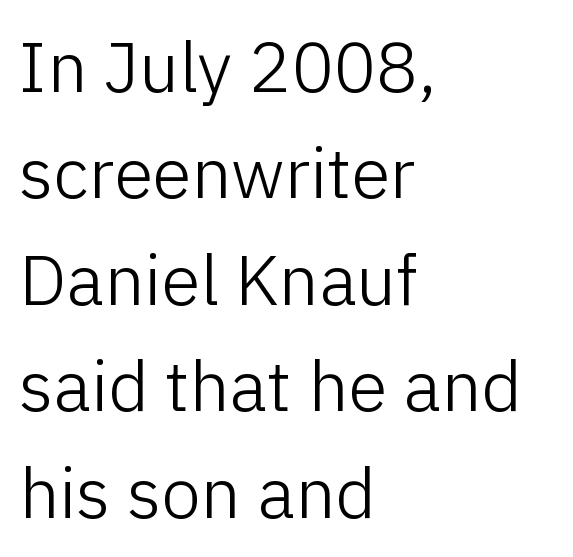
Characters follow at the spacing the type designer built in. A roman cut, with each character standing at attention. The text was rendered using a sans face with plain stroke endings. Proportional: the letters do not fall into vertical columns.
